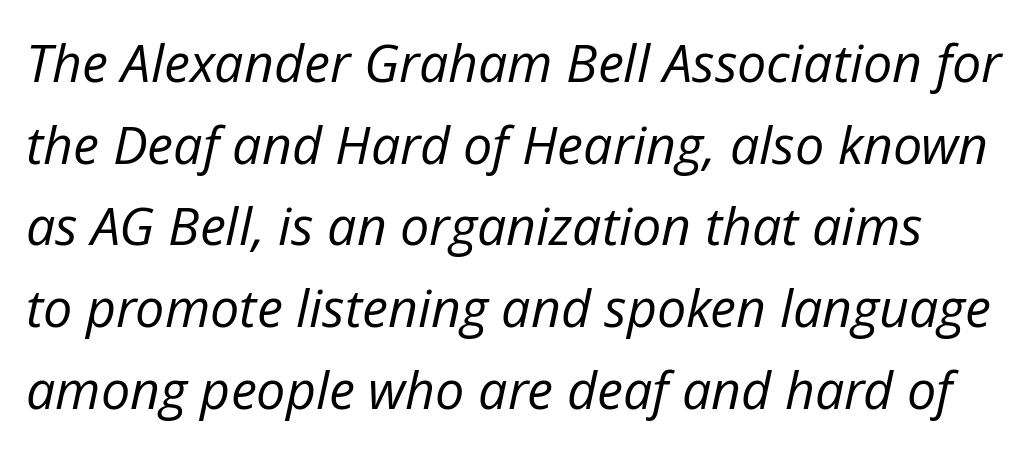
{"italic": "yes", "lean": "right", "slant_degrees": 12, "bold": "no", "weight": "regular", "width": "normal", "stroke_contrast": "low", "x_height": "medium", "monospaced": "no", "underline": "no", "line_spacing": "normal", "line_spacing_ratio": 1.57, "letter_spacing": "normal", "letter_spacing_em": 0.0, "glyph_px": 52}
